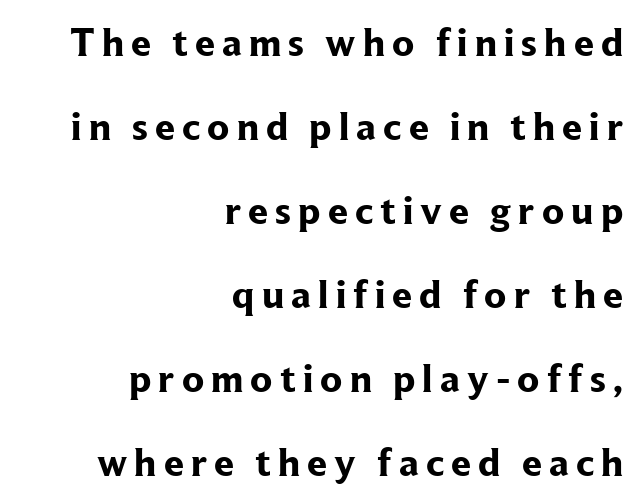
{"serif": "yes", "italic": "no", "bold": "yes", "weight": "bold", "width": "normal", "stroke_contrast": "low", "x_height": "medium", "monospaced": "no", "underline": "no", "align": "right", "line_spacing": "loose", "line_spacing_ratio": 2.1, "glyph_px": 40}
